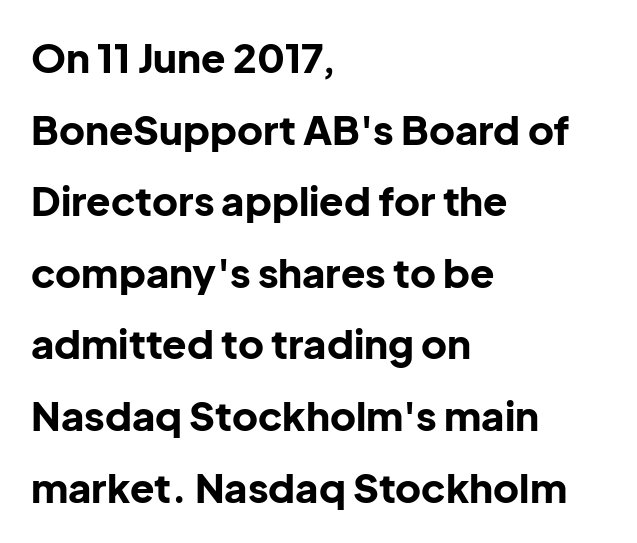
Note the varied advance widths — an 'i' is clearly narrower than an 'm'. Characters follow at the spacing the type designer built in. Each line starts at the same left margin while the right side varies. Is the type bold? Yes — the strokes are clearly thick and heavy. This is the regular roman posture of the typeface. Descender tails drop into unmarked territory.
